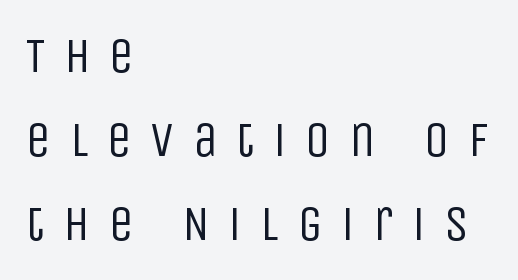
Spacing verdict: proportional, widths tailored to each character. Check under the words: just untouched page. How are the letters spaced? Widely, with obvious added tracking. The line-height multiplier appears to be the usual default. Caption: face not bold, strokes unweighted.
